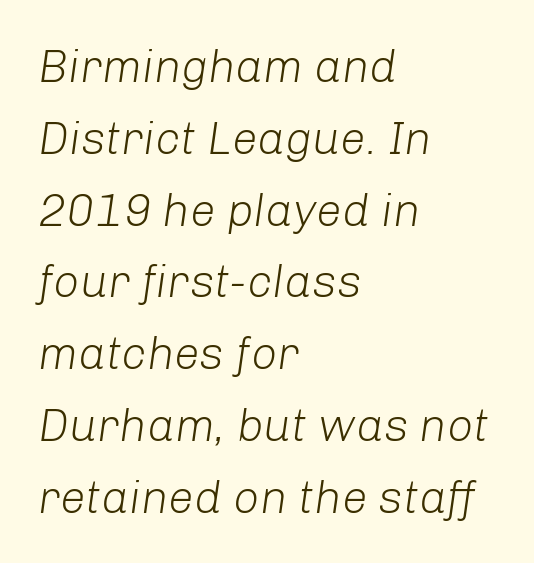
Do the characters align in a grid? No, the font is proportional. Weight: regular or lighter. Observe the ordinary spacing: letters are neighbours, not strangers. Horizontal alignment here is leftward, the default for most running prose. You can tell it's italic because the verticals aren't actually vertical. The passage shown is not underscored anywhere.
